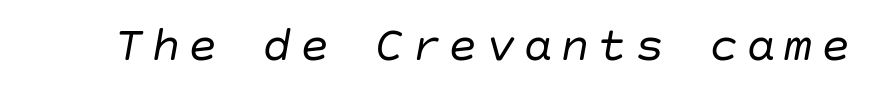
This sample uses an oblique cut, with every glyph tilted off the vertical. Letters have the restrained weight of plain body copy at most. Rule under the text: the space is simply empty.
